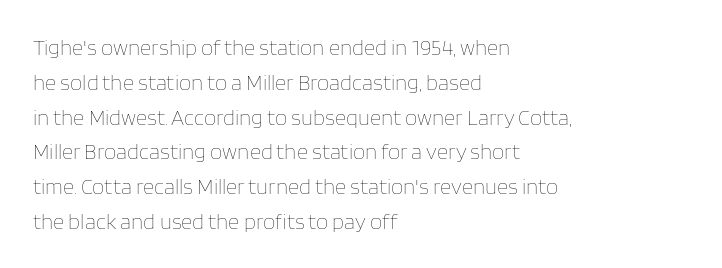
All the whitespace from short lines collects on the right. No extra tracking has been applied to these lines. Characters remain perfectly vertical along every line. The space beneath each line is pristine and unruled. Vertical stems look standard width or narrower in stroke.
